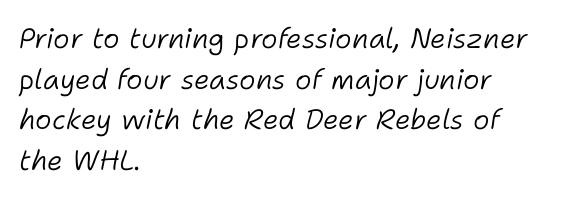
The image shows 28 px light type, italic (leaning right); set left-aligned, normal line spacing (1.45x), normal letter spacing, not underlined; low stroke contrast and a medium x-height.
